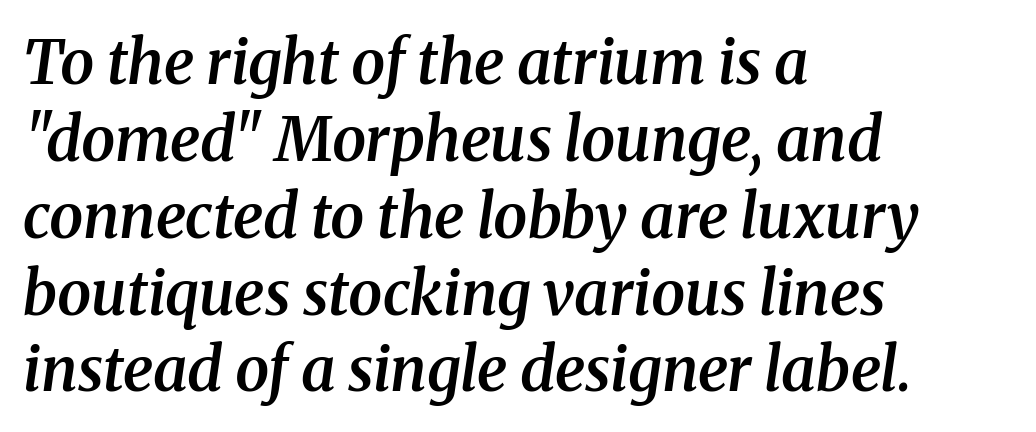
{"serif": "yes", "italic": "yes", "lean": "right", "slant_degrees": 8, "bold": "semi", "weight": "semibold", "width": "normal", "stroke_contrast": "medium", "x_height": "medium", "monospaced": "no", "underline": "no", "align": "left", "line_spacing": "normal", "line_spacing_ratio": 1.26, "letter_spacing": "normal", "letter_spacing_em": 0.0, "glyph_px": 61}
